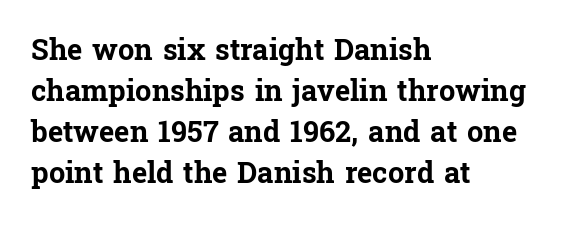
A normal amount of white space separates one row of letters from the next. Students, this is bold: see how much ink each stroke carries. Clear beneath every line of the passage. Here the glyphs are tracked normally, forming tight word shapes. Note: serifs present on the glyphs. A typesetter would call this proportional, since set widths differ per character.
